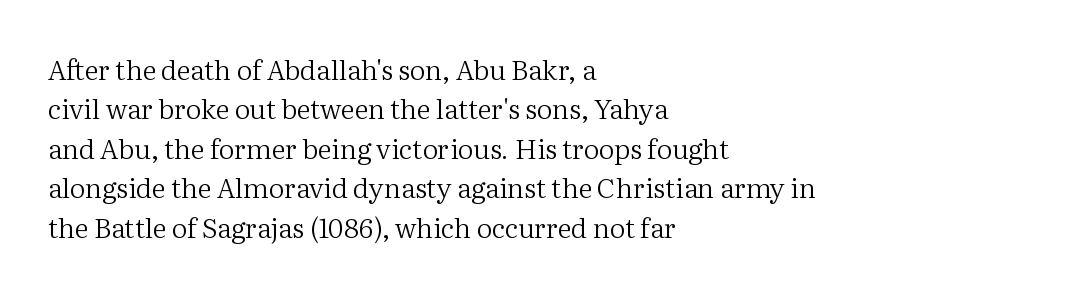
{"italic": "no", "bold": "no", "underline": "no", "align": "left", "line_spacing": "normal", "line_spacing_ratio": 1.46, "letter_spacing": "normal", "letter_spacing_em": 0.0, "glyph_px": 27}
